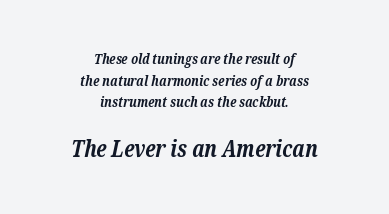
{"italic": "yes", "lean": "right", "slant_degrees": 12, "bold": "yes", "underline": "no", "align": "center", "line_spacing": "normal", "line_spacing_ratio": 1.54, "letter_spacing": "normal", "letter_spacing_em": 0.0, "larger_block": "second", "size_ratio": 1.64, "glyph_px": 23}
